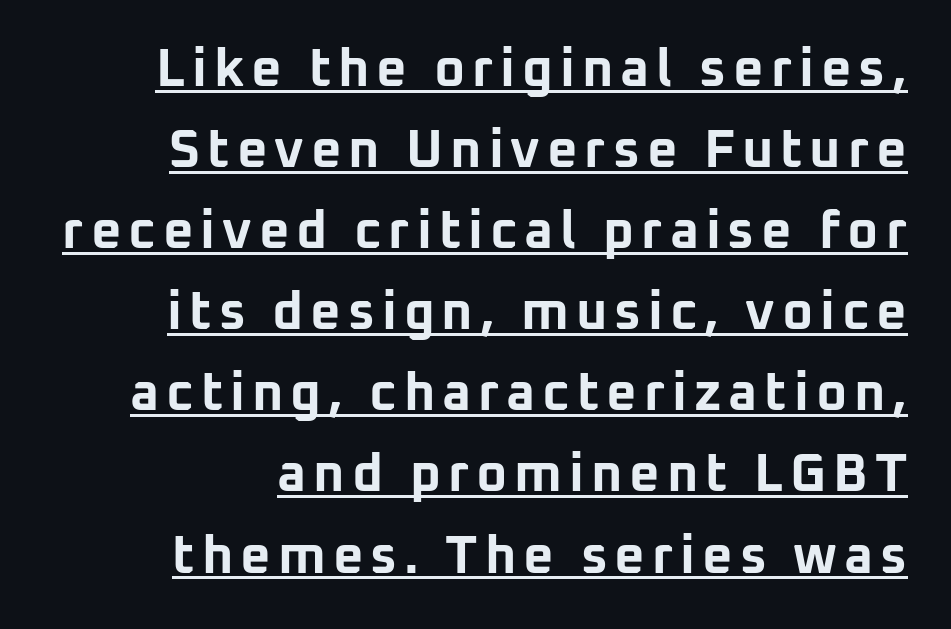
{"serif": "no", "italic": "no", "bold": "yes", "weight": "bold", "width": "normal", "stroke_contrast": "low", "x_height": "medium", "monospaced": "no", "underline": "yes", "line_spacing": "normal", "line_spacing_ratio": 1.53, "glyph_px": 53}
